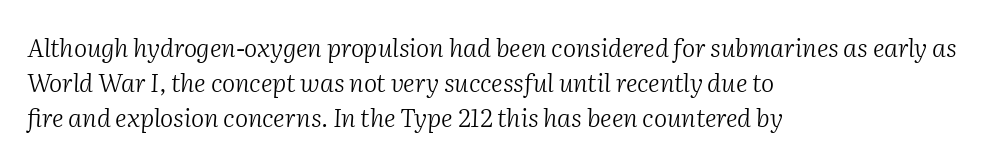
The whole block is typeset with a tilt. The rag falls on the right side of this text block. These lines keep a tight, regular rhythm from letter to letter. Summary of weight: not heavy and not bold.
